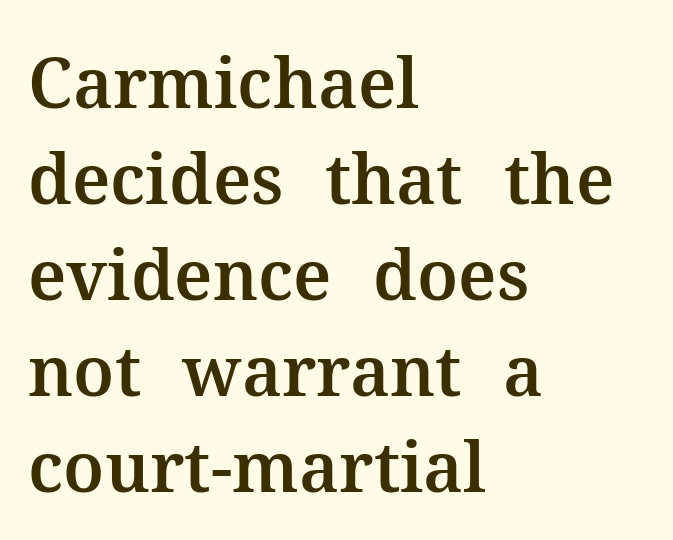
Style check: upright. The face used here is proportionally spaced, like ordinary book or web type. The tracking reads as untouched default to a designer's eye. The zone under the glyphs is completely vacant. Successive baselines arrive at the customary interval. Each line starts at the same left margin while the right side varies.
